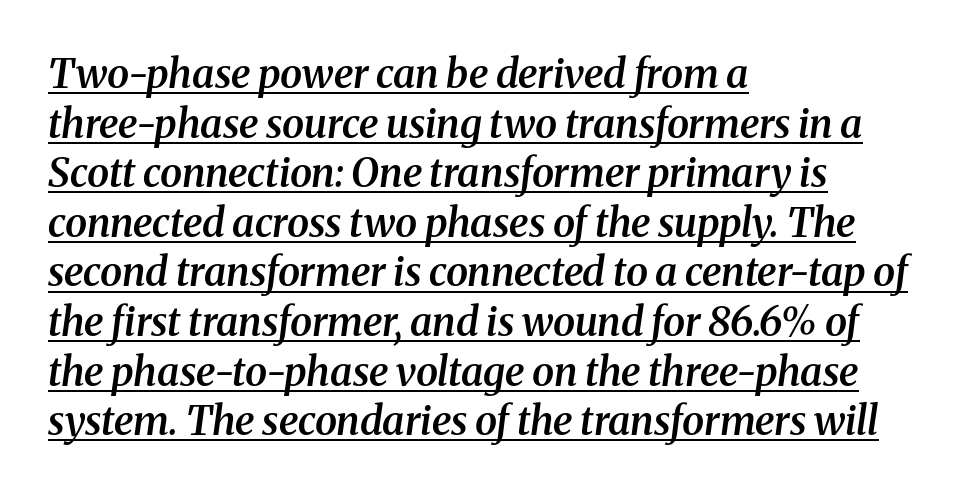
Here the glyphs are tracked normally, forming tight word shapes. The typeface chosen for these lines features serifs. A typesetter would call this proportional, since set widths differ per character. Typographic density is moderately raised because the face is semibold. The lettering is marked with a stroke running underneath it. The paragraph shown leans on its left margin.
